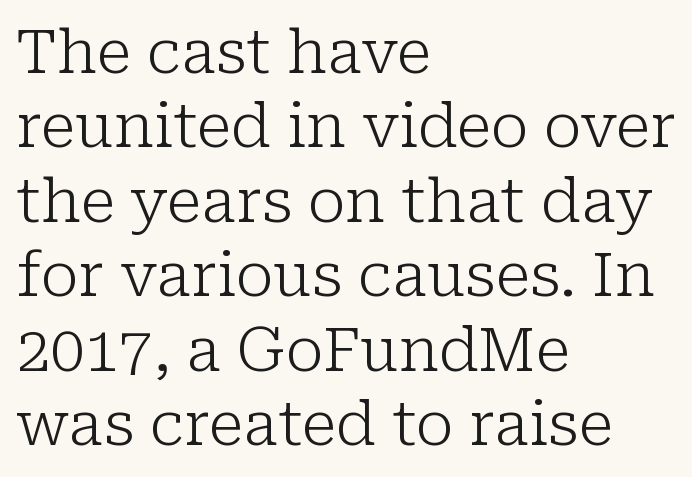
The image shows 61 px light serif type, upright; set left-aligned, line spacing 1.22x, normal letter spacing, not underlined; low stroke contrast and a medium x-height.
